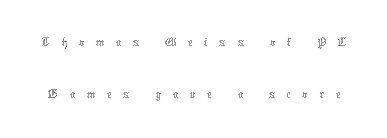
The image shows 28 px thin, condensed type, upright; set line spacing 1.85x, unusually wide letter spacing (+0.4 em), not underlined; a medium x-height.
